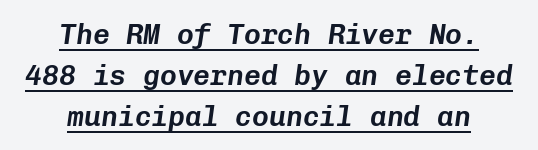
Q: Is the text italic (slanted)? A: Yes, it leans right by about 8 degrees.
Q: Is the text underlined? A: Yes.
Q: How is the paragraph aligned? A: Centered.
Q: Is the spacing between letters normal or unusually wide? A: Normal.
Q: Is the spacing between lines tight, normal or loose? A: Normal.
Q: Width (condensed, normal, or wide)? A: Normal.
Q: Stroke contrast? A: Low.
Q: x-height? A: Medium.
Q: Monospaced? A: Yes.
